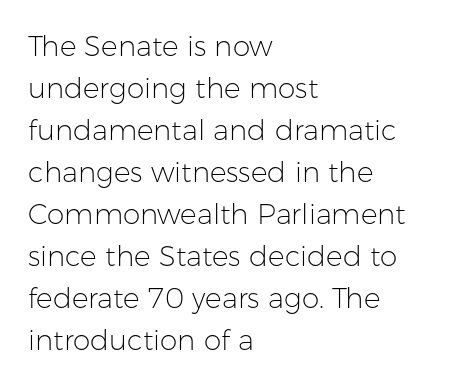
What's the leading like? Ordinary, nothing unusual. Heft: none added — not bold. The zone under the glyphs is completely vacant. Characters remain perfectly vertical along every line. This is sans-serif lettering, the kind often seen on screens and signage. The rendering uses natural spacing where letterforms have individual widths.
